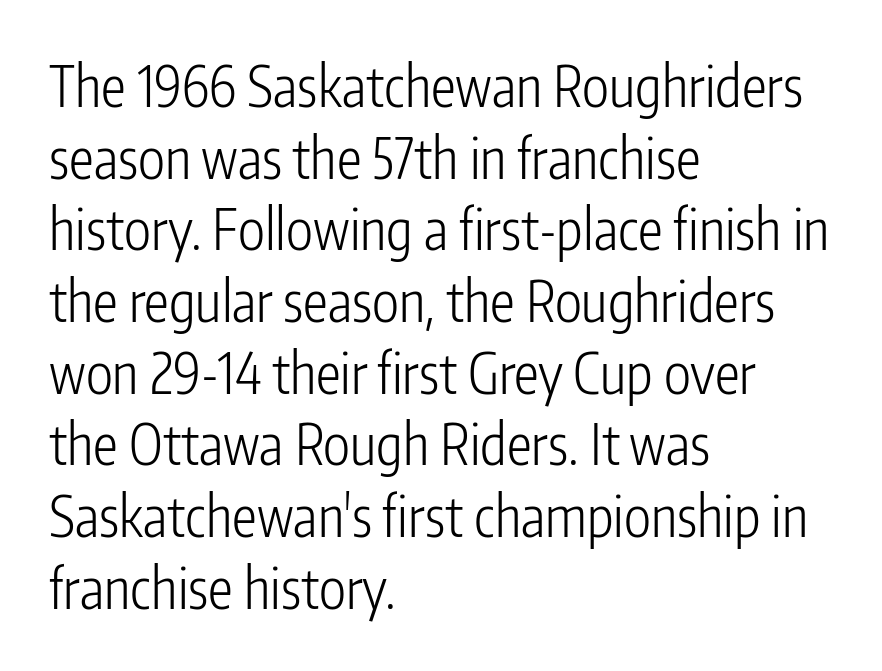
The image shows 56 px light, condensed sans-serif type, upright; set left-aligned, normal line spacing (1.28x), normal letter spacing, not underlined; low stroke contrast and a medium x-height.
